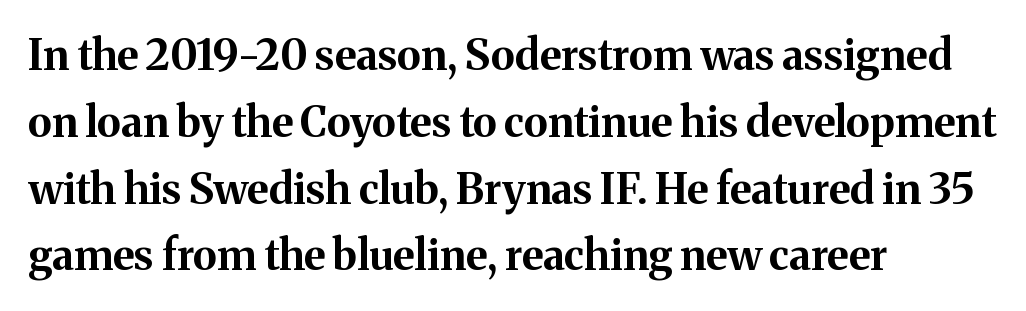
The image shows 42 px bold serif type, upright; set left-aligned, normal line spacing (1.59x), normal letter spacing, not underlined; medium stroke contrast and a medium x-height.
